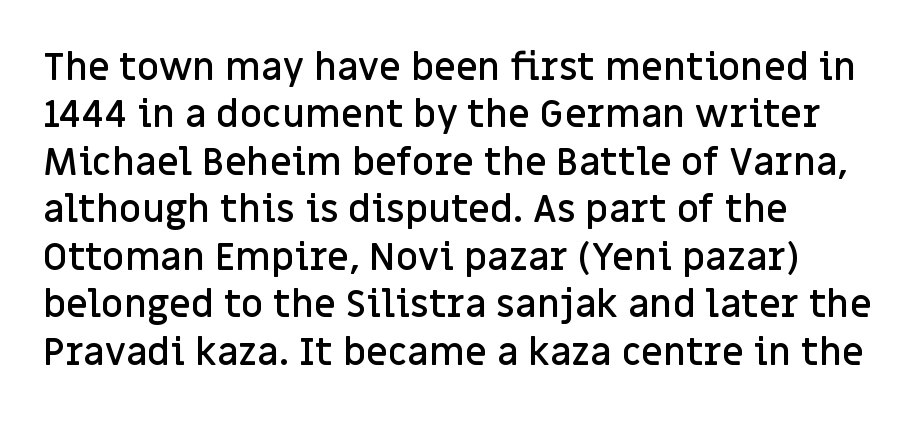
Q: Is the text bold? A: Semi-bold.
Q: Is the text italic (slanted)? A: No, it is upright.
Q: Is the typeface a serif or a sans-serif typeface? A: Sans-serif.
Q: Is the text underlined? A: No.
Q: How is the paragraph aligned? A: Left-aligned.
Q: Is the spacing between letters normal or unusually wide? A: Normal.
Q: Is the spacing between lines tight, normal or loose? A: Normal.
Q: Width (condensed, normal, or wide)? A: Normal.
Q: Stroke contrast? A: Low.
Q: x-height? A: Large.
Q: Monospaced? A: No.
